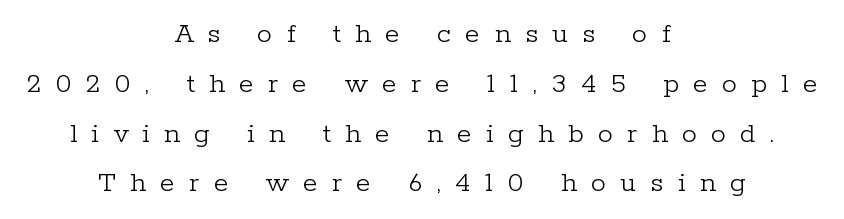
Q: Is the text bold? A: No.
Q: Is the text italic (slanted)? A: No, it is upright.
Q: Is the typeface a serif or a sans-serif typeface? A: Serif.
Q: Is the text underlined? A: No.
Q: How is the paragraph aligned? A: Centered.
Q: Is the spacing between letters normal or unusually wide? A: Unusually wide.
Q: Is the spacing between lines tight, normal or loose? A: Normal.
Q: Width (condensed, normal, or wide)? A: Normal.
Q: Stroke contrast? A: Low.
Q: x-height? A: Medium.
Q: Monospaced? A: No.
